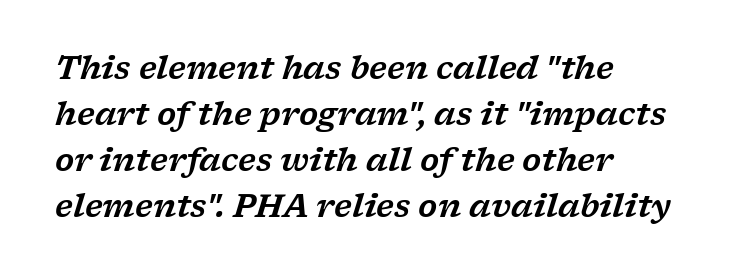
The image shows 31 px wide serif type, italic (leaning right); set left-aligned, normal line spacing (1.48x), normal letter spacing, not underlined; low stroke contrast and a medium x-height.
